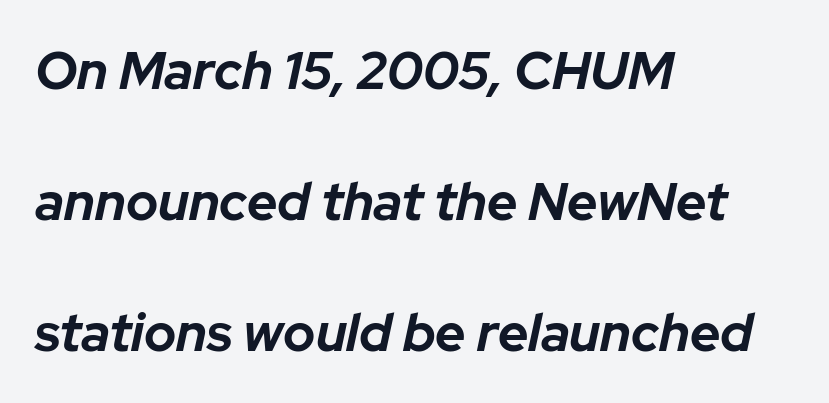
{"italic": "yes", "lean": "right", "slant_degrees": 12, "bold": "yes", "weight": "bold", "width": "normal", "stroke_contrast": "low", "x_height": "medium", "monospaced": "no", "underline": "no", "align": "left", "line_spacing": "loose", "line_spacing_ratio": 2.47, "letter_spacing": "normal", "letter_spacing_em": 0.0, "glyph_px": 53}
